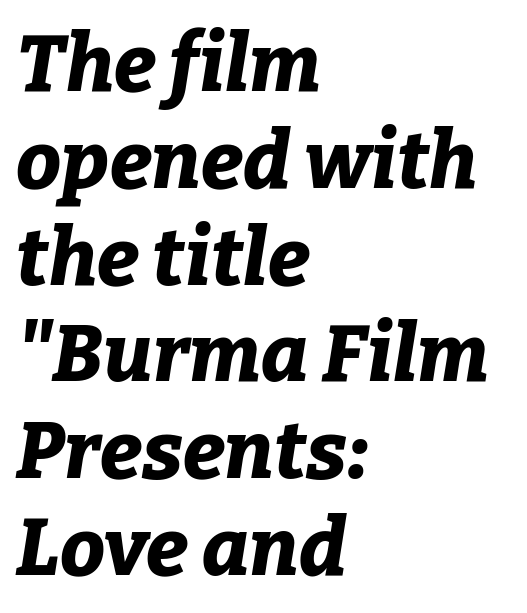
The image shows 80 px bold type, italic (leaning right); set left-aligned, line spacing 1.21x, normal letter spacing, not underlined; low stroke contrast and a medium x-height.
